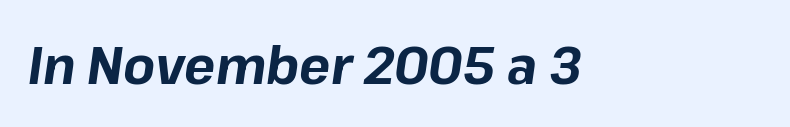
{"italic": "yes", "lean": "right", "slant_degrees": 8, "bold": "yes", "weight": "bold", "width": "normal", "stroke_contrast": "low", "x_height": "medium", "monospaced": "no", "underline": "no", "letter_spacing": "normal", "letter_spacing_em": 0.0, "glyph_px": 52}
